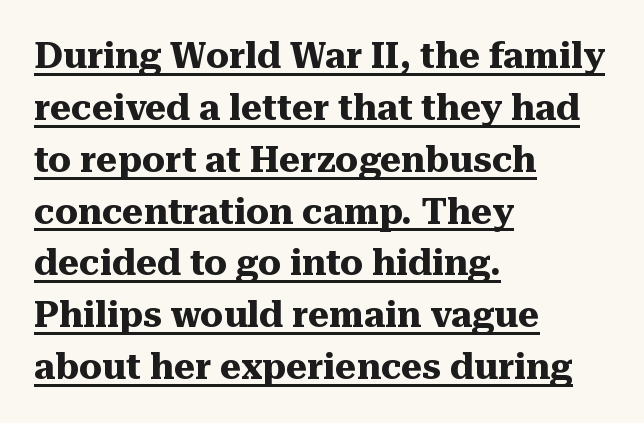
Q: Is the text bold? A: Yes.
Q: Is the text italic (slanted)? A: No, it is upright.
Q: Is the typeface a serif or a sans-serif typeface? A: Serif.
Q: Is the text underlined? A: Yes.
Q: How is the paragraph aligned? A: Left-aligned.
Q: Is the spacing between letters normal or unusually wide? A: Normal.
Q: Is the spacing between lines tight, normal or loose? A: Normal.
Q: Width (condensed, normal, or wide)? A: Normal.
Q: Stroke contrast? A: Medium.
Q: x-height? A: Medium.
Q: Monospaced? A: No.
